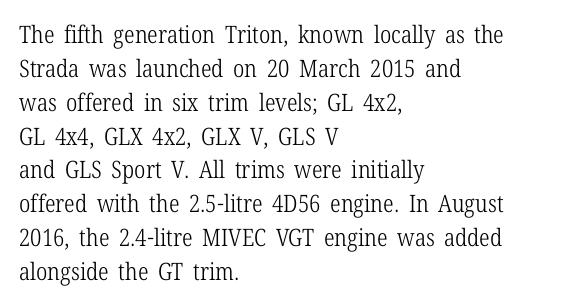
{"italic": "no", "bold": "no", "underline": "no", "align": "left", "line_spacing": "normal", "line_spacing_ratio": 1.41, "letter_spacing": "normal", "letter_spacing_em": 0.0, "glyph_px": 24}
